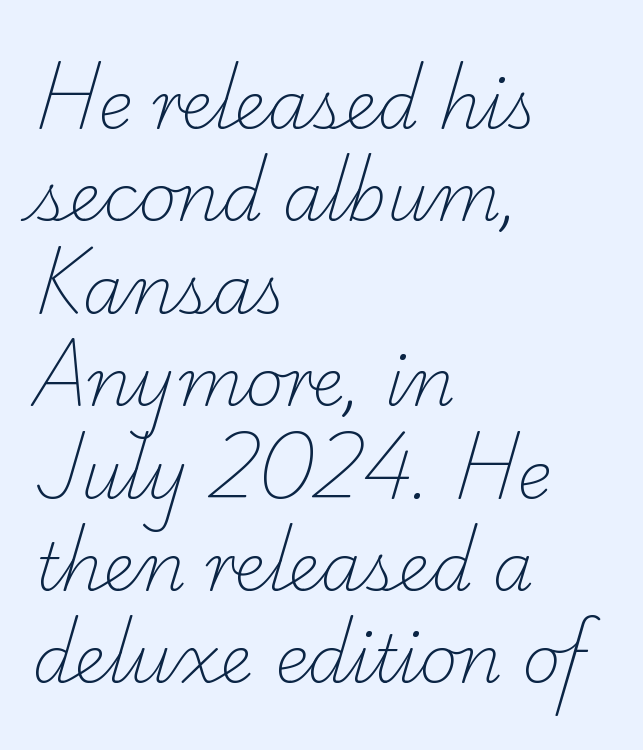
Honestly, the row spacing looks completely unremarkable. Between one letter and the next there's only the usual sliver of space. Letters rest on an invisible, unmarked baseline. Are there feet on the stems? There are — it's a serif.
